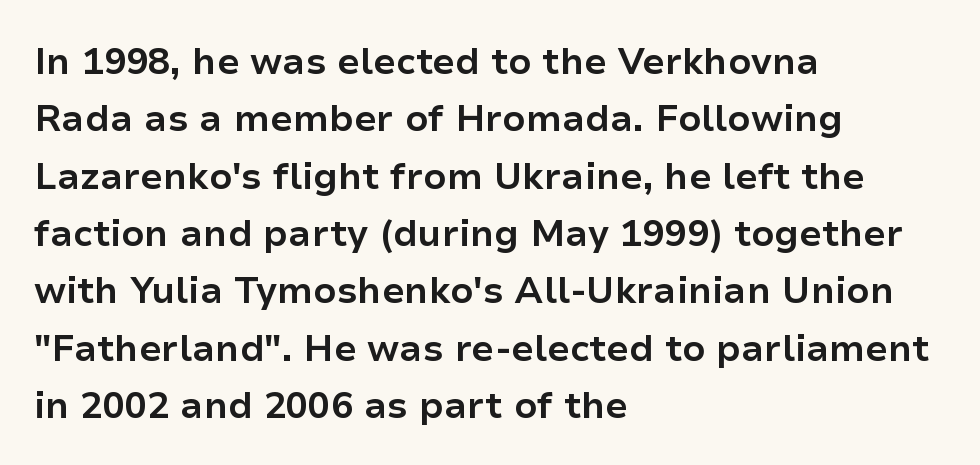
{"serif": "no", "italic": "no", "bold": "yes", "weight": "bold", "width": "normal", "stroke_contrast": "low", "x_height": "medium", "monospaced": "no", "underline": "no", "align": "left", "line_spacing": "normal", "line_spacing_ratio": 1.55, "letter_spacing": "normal", "letter_spacing_em": 0.0, "glyph_px": 37}
